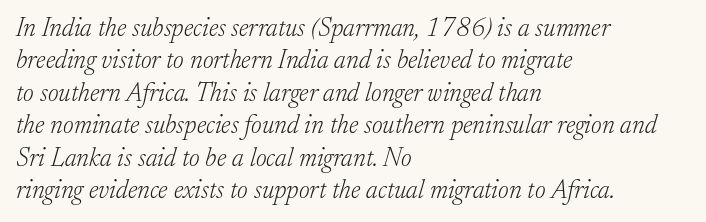
Q: Is the text bold? A: No.
Q: Is the text italic (slanted)? A: Yes, it leans right by about 17 degrees.
Q: Is the text underlined? A: No.
Q: How is the paragraph aligned? A: Left-aligned.
Q: Is the spacing between letters normal or unusually wide? A: Normal.
Q: Is the spacing between lines tight, normal or loose? A: Normal.
